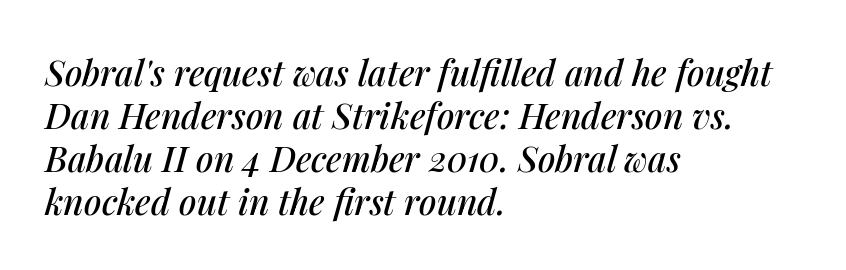
Q: Is the text italic (slanted)? A: Yes, it leans right by about 14 degrees.
Q: Is the text underlined? A: No.
Q: How is the paragraph aligned? A: Left-aligned.
Q: Is the spacing between letters normal or unusually wide? A: Normal.
Q: Width (condensed, normal, or wide)? A: Normal.
Q: Stroke contrast? A: Medium.
Q: x-height? A: Medium.
Q: Monospaced? A: No.
